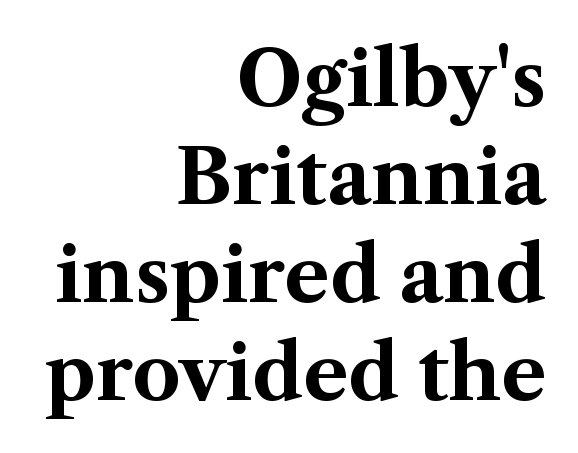
{"serif": "yes", "italic": "no", "bold": "yes", "weight": "bold", "width": "normal", "stroke_contrast": "medium", "x_height": "medium", "monospaced": "no", "underline": "no", "align": "right", "line_spacing": "normal", "line_spacing_ratio": 1.29, "letter_spacing": "normal", "letter_spacing_em": 0.0, "glyph_px": 76}
